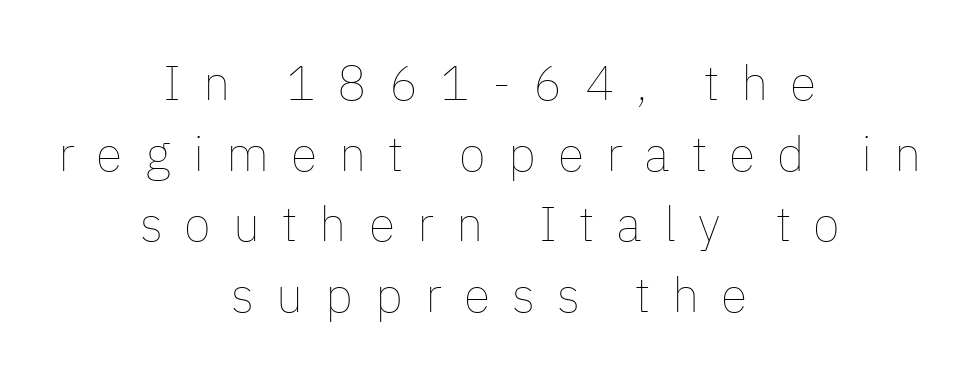
The image shows 49 px thin type, upright; set centered, normal line spacing (1.44x), unusually wide letter spacing (+0.45 em), not underlined; low stroke contrast and a medium x-height.
